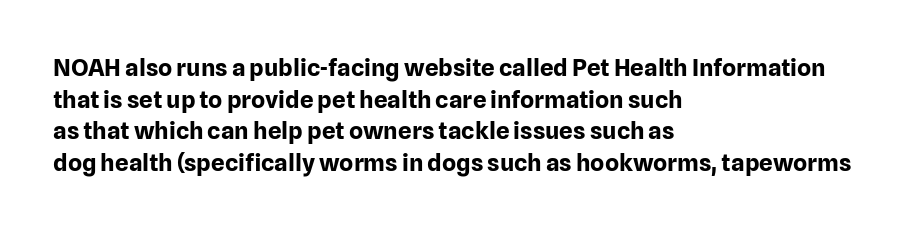
The image shows 24 px bold type, upright; set left-aligned, normal line spacing (1.32x), normal letter spacing, not underlined.
